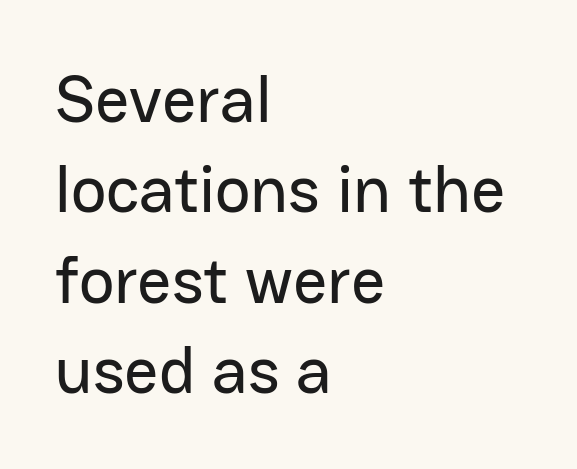
{"serif": "no", "italic": "no", "width": "normal", "stroke_contrast": "low", "x_height": "medium", "monospaced": "no", "underline": "no", "align": "left", "line_spacing": "normal", "line_spacing_ratio": 1.35, "letter_spacing": "normal", "letter_spacing_em": 0.0, "glyph_px": 67}
